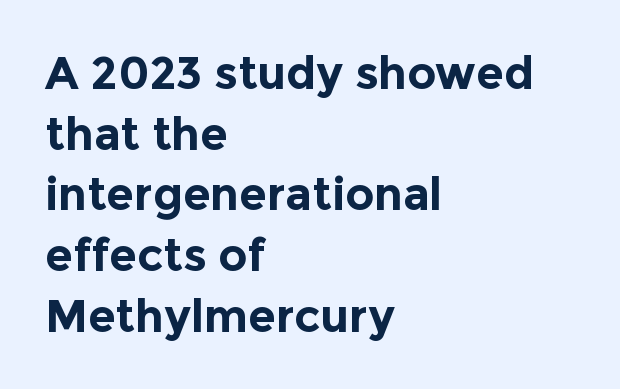
{"serif": "no", "italic": "no", "bold": "yes", "weight": "bold", "width": "normal", "x_height": "medium", "monospaced": "no", "underline": "no", "align": "left", "line_spacing": "normal", "line_spacing_ratio": 1.35, "letter_spacing": "normal", "letter_spacing_em": 0.0, "glyph_px": 45}
